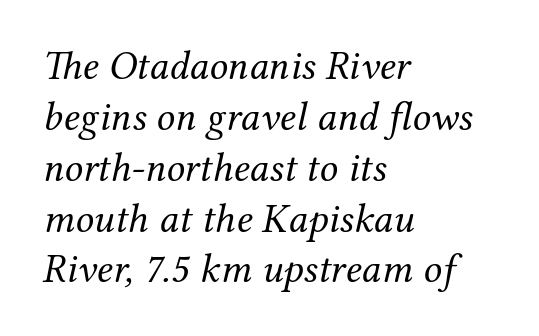
The image shows 41 px regular-weight serif type, italic (leaning right); set left-aligned, line spacing 1.24x, normal letter spacing, not underlined; medium stroke contrast and a medium x-height.
